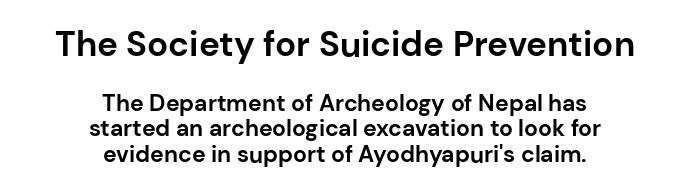
Nobody touched the tracking dial on this one. Whoever set this chose condensed vertical rhythm over breathing room. Is this a fixed-width face? No — the glyphs have proportional, varying widths. Typographic density is high because the face is bold. You can tell from the bare stems that sans-serif type was used.
